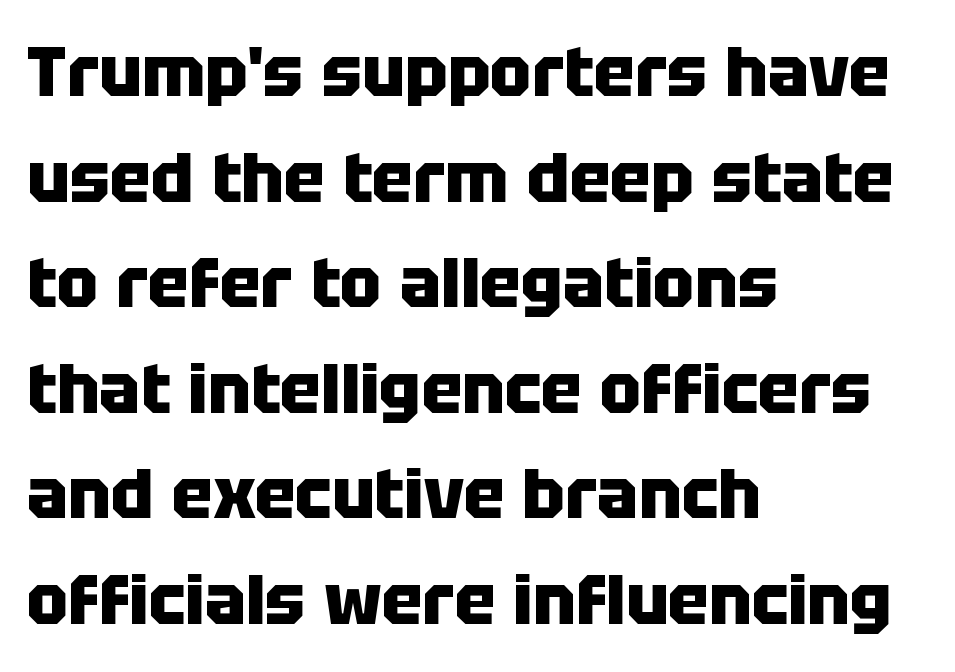
{"serif": "no", "italic": "no", "bold": "yes", "weight": "heavy", "width": "normal", "stroke_contrast": "low", "x_height": "large", "monospaced": "no", "underline": "no", "align": "left", "line_spacing": "normal", "line_spacing_ratio": 1.53, "letter_spacing": "normal", "letter_spacing_em": 0.0, "glyph_px": 69}
